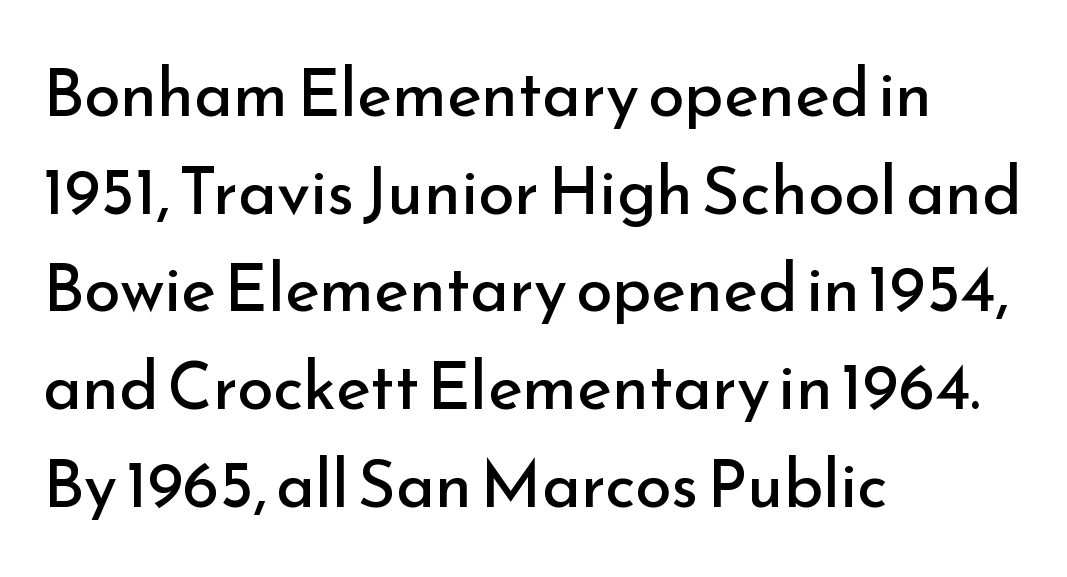
Think of a printed novel: that variable character pitch is what you see here. Short note: letters normally spaced. No italicization has been applied; the sample stays upright. The glyphs in this specimen are sans serif. If you drew a ruler down the left edge, every line would touch it. A typesetter would call this leading conventional body-copy spacing.
